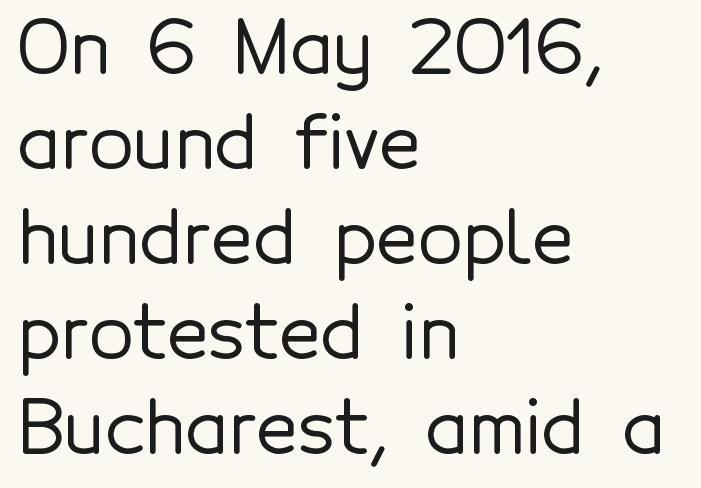
The image shows 73 px sans-serif type, upright; set left-aligned, normal line spacing (1.3x), normal letter spacing, not underlined; a medium x-height.
